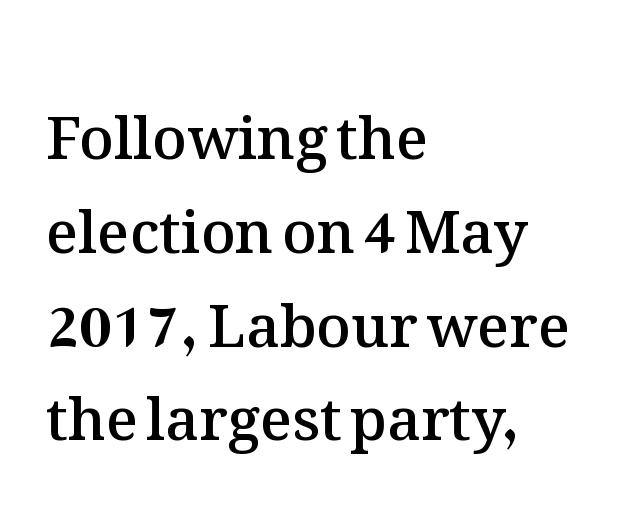
Q: Is the text bold? A: Semi-bold.
Q: Is the text italic (slanted)? A: No, it is upright.
Q: Is the text underlined? A: No.
Q: How is the paragraph aligned? A: Left-aligned.
Q: Is the spacing between letters normal or unusually wide? A: Normal.
Q: Is the spacing between lines tight, normal or loose? A: Normal.
Q: Width (condensed, normal, or wide)? A: Normal.
Q: Stroke contrast? A: Medium.
Q: x-height? A: Medium.
Q: Monospaced? A: No.
